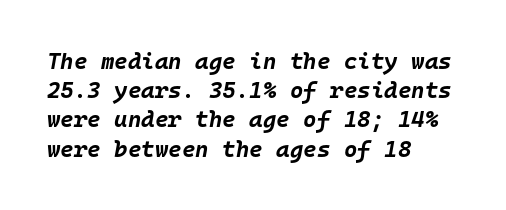
An italicized treatment has been applied to the whole sample. The letters are bold, with thick, heavy strokes. The foot of each line stays bare and open. Interline gaps are of average width in this sample. Here the glyphs are tracked normally, forming tight word shapes.
